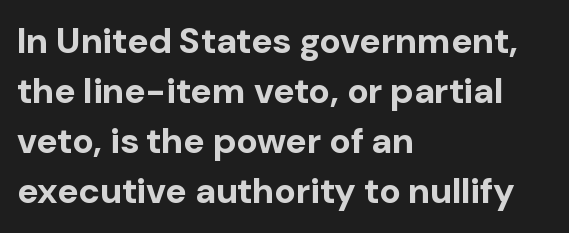
Q: Is the text bold? A: Yes.
Q: Is the text italic (slanted)? A: No, it is upright.
Q: Is the typeface a serif or a sans-serif typeface? A: Sans-serif.
Q: Is the text underlined? A: No.
Q: How is the paragraph aligned? A: Left-aligned.
Q: Is the spacing between letters normal or unusually wide? A: Normal.
Q: Is the spacing between lines tight, normal or loose? A: Normal.
Q: Width (condensed, normal, or wide)? A: Normal.
Q: Stroke contrast? A: Low.
Q: x-height? A: Medium.
Q: Monospaced? A: No.
